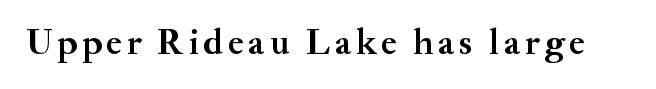
{"serif": "yes", "italic": "no", "bold": "yes", "weight": "semibold", "width": "normal", "stroke_contrast": "medium", "x_height": "small", "monospaced": "no", "underline": "no", "glyph_px": 36}
